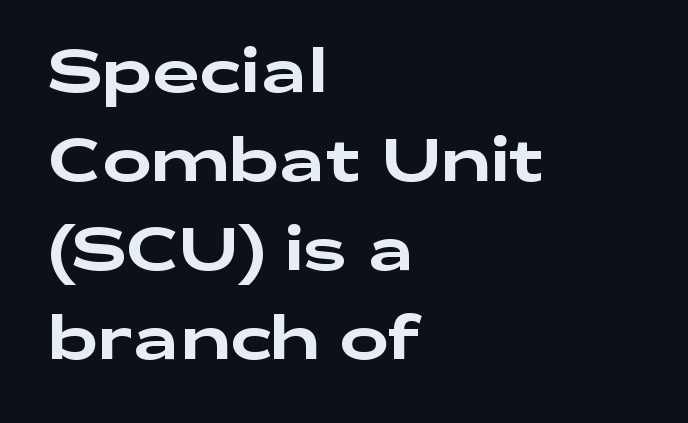
Students, note that the glyphs here touch the page at normal intervals. The lettering holds an erect, upright posture throughout. Font category for this specimen: sans-serif. Horizontal alignment here is leftward, the default for most running prose. Compared with typical paragraphs, the rows here are spaced about the same. The foot of each line stays bare and open.
